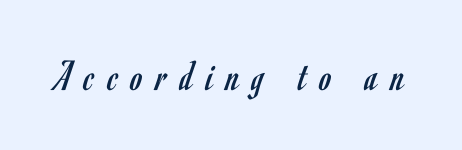
Bare-footed words on every line. The font family rendered here belongs to the sans-serif group. Do the characters align in a grid? No, the font is proportional. The rendering inserts visible extra space after every character. Compared with a typical body face, this is equally light or lighter still.
